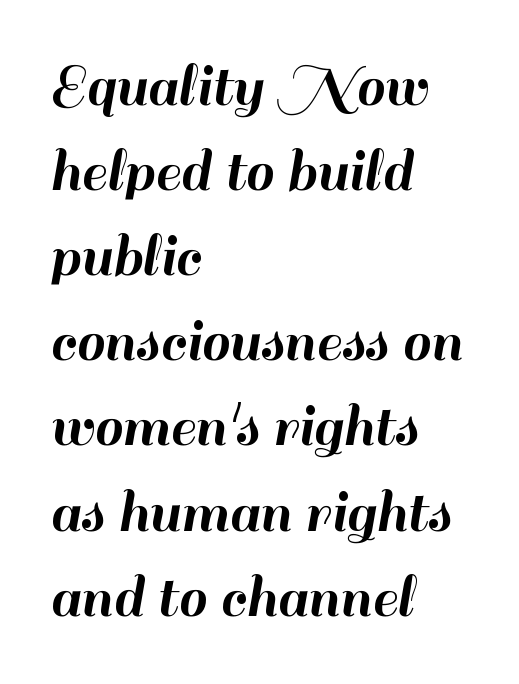
{"serif": "no", "width": "normal", "stroke_contrast": "high", "x_height": "small", "monospaced": "no", "underline": "no", "align": "left", "line_spacing": "normal", "line_spacing_ratio": 1.33, "letter_spacing": "normal", "letter_spacing_em": 0.0, "glyph_px": 64}
